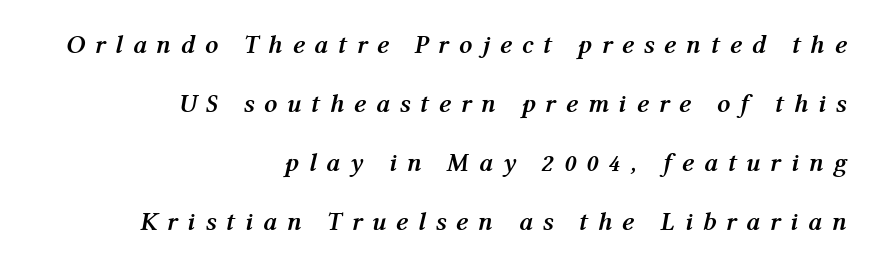
The image shows 26 px bold type, italic (leaning right); set right-aligned, loose line spacing (2.27x), unusually wide letter spacing (+0.37 em), not underlined.
